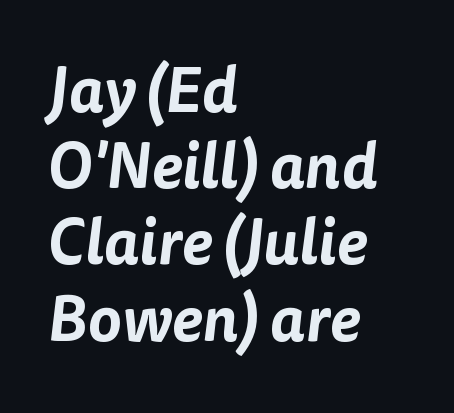
All the whitespace from short lines collects on the right. This rendering leaves character spacing at its baseline value. The face used here is a sans, in the tradition of grotesques and geometrics. Looks like regular typesetting: each glyph gets only the width it needs. Words float on clear page, feet unadorned.
